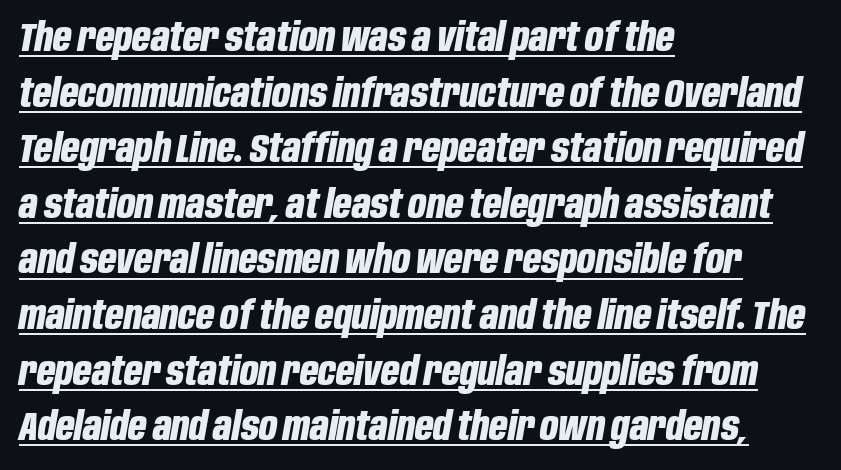
The image shows 40 px bold, condensed type, italic (leaning right); set left-aligned, normal line spacing (1.39x), normal letter spacing, underlined; low stroke contrast and a large x-height.
